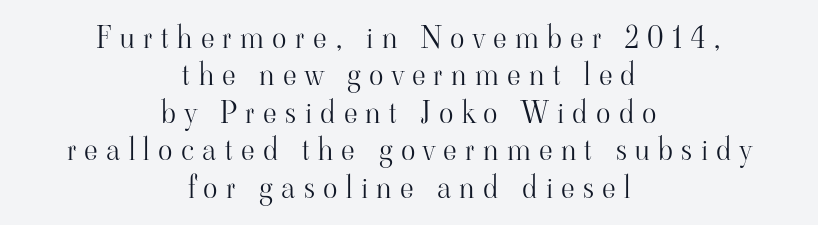
The image shows 30 px light serif type, upright; set centered, normal line spacing (1.25x), unusually wide letter spacing (+0.28 em), not underlined; high stroke contrast and a small x-height.
